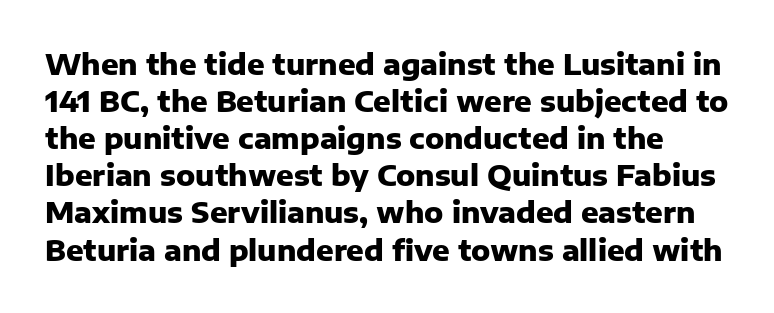
{"serif": "no", "italic": "no", "bold": "yes", "weight": "heavy", "width": "normal", "stroke_contrast": "low", "x_height": "medium", "monospaced": "no", "underline": "no", "line_spacing": "normal", "line_spacing_ratio": 1.28, "letter_spacing": "normal", "letter_spacing_em": 0.0, "glyph_px": 29}
